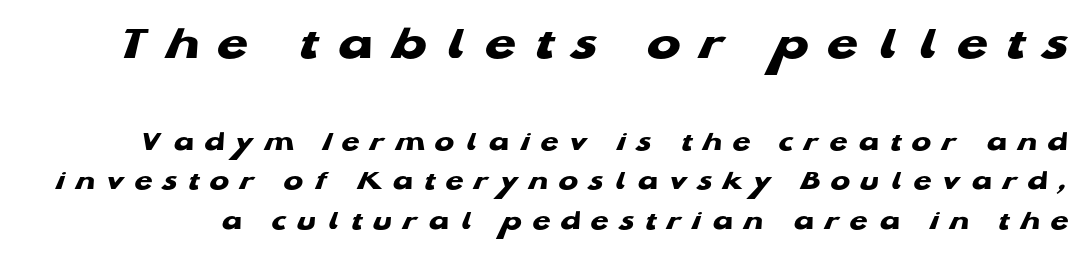
Q: Is the text bold? A: Yes.
Q: Is the typeface a serif or a sans-serif typeface? A: Sans-serif.
Q: Is the text underlined? A: No.
Q: Is the spacing between letters normal or unusually wide? A: Unusually wide.
Q: Is the spacing between lines tight, normal or loose? A: Normal.
Q: Which block of text is set in a larger size, the first (top) or the second (bottom)? A: The first (top) one.
Q: Width (condensed, normal, or wide)? A: Wide.
Q: Stroke contrast? A: Low.
Q: x-height? A: Medium.
Q: Monospaced? A: No.
